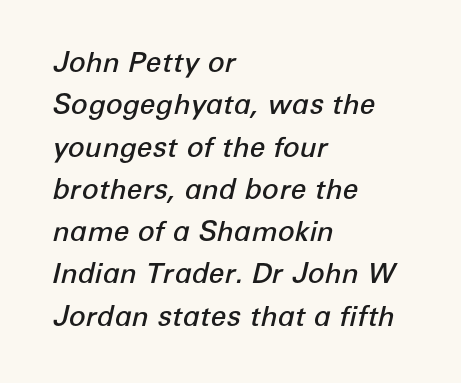
The image shows 28 px semibold type, italic (leaning right); set left-aligned, normal line spacing (1.51x), normal letter spacing, not underlined; low stroke contrast and a medium x-height.
